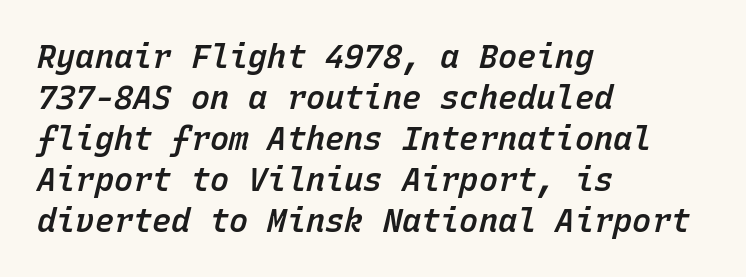
Notice how the stems are inclined rather than vertical — that's the hallmark of italics. What's the leading like? Ordinary, nothing unusual. The face used here is a semibold: visibly heavier than regular, lighter than bold. Compared with typical body copy, the letter spacing here is the same. Check the space under the baseline: it is left empty. The typesetter chose a ragged-right arrangement here.
